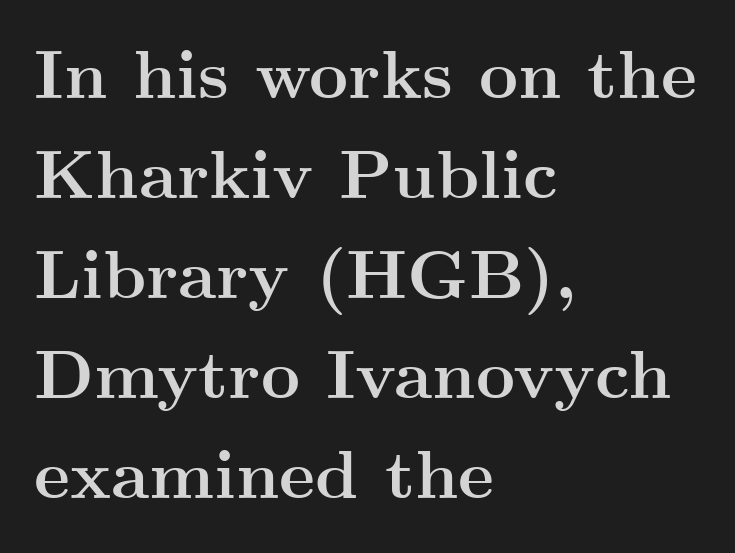
Q: Is the text bold? A: Yes.
Q: Is the text italic (slanted)? A: No, it is upright.
Q: Is the typeface a serif or a sans-serif typeface? A: Serif.
Q: Is the text underlined? A: No.
Q: How is the paragraph aligned? A: Left-aligned.
Q: Is the spacing between letters normal or unusually wide? A: Normal.
Q: Is the spacing between lines tight, normal or loose? A: Normal.
Q: Width (condensed, normal, or wide)? A: Wide.
Q: Stroke contrast? A: Medium.
Q: x-height? A: Small.
Q: Monospaced? A: No.
